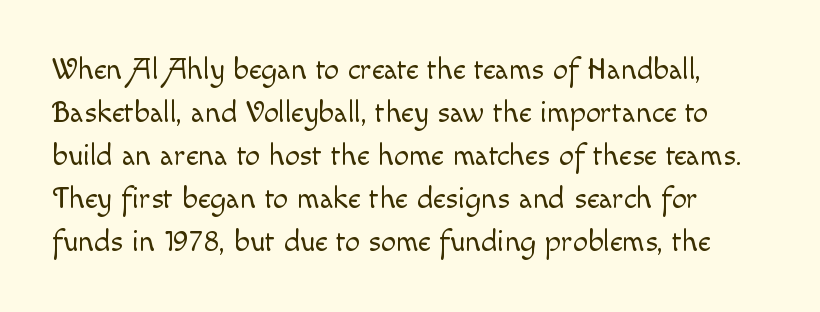
Q: Is the text bold? A: No.
Q: Is the text italic (slanted)? A: No, it is upright.
Q: Is the text underlined? A: No.
Q: Is the spacing between letters normal or unusually wide? A: Normal.
Q: Is the spacing between lines tight, normal or loose? A: Normal.
Q: Width (condensed, normal, or wide)? A: Normal.
Q: x-height? A: Small.
Q: Monospaced? A: No.
